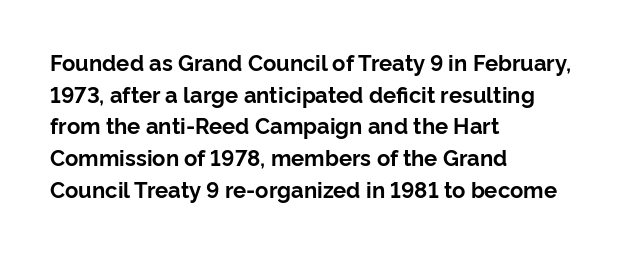
Q: Is the text bold? A: Yes.
Q: Is the text italic (slanted)? A: No, it is upright.
Q: Is the text underlined? A: No.
Q: How is the paragraph aligned? A: Left-aligned.
Q: Is the spacing between letters normal or unusually wide? A: Normal.
Q: Is the spacing between lines tight, normal or loose? A: Normal.
